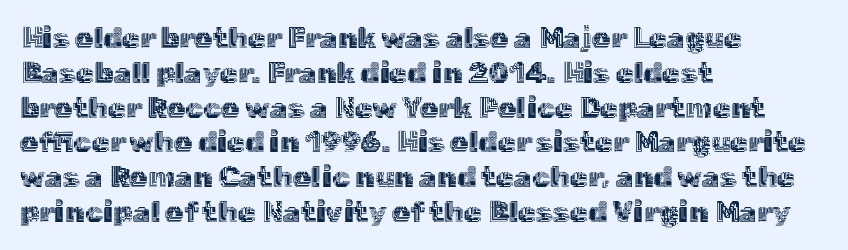
Q: Is the text italic (slanted)? A: No, it is upright.
Q: Is the text underlined? A: No.
Q: How is the paragraph aligned? A: Left-aligned.
Q: Is the spacing between letters normal or unusually wide? A: Normal.
Q: Width (condensed, normal, or wide)? A: Normal.
Q: x-height? A: Medium.
Q: Monospaced? A: No.
